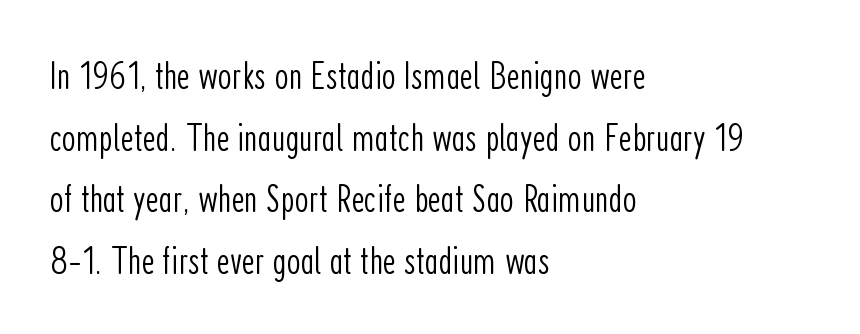
Q: Is the text bold? A: No.
Q: Is the text italic (slanted)? A: No, it is upright.
Q: Is the typeface a serif or a sans-serif typeface? A: Sans-serif.
Q: Is the text underlined? A: No.
Q: How is the paragraph aligned? A: Left-aligned.
Q: Is the spacing between letters normal or unusually wide? A: Normal.
Q: Is the spacing between lines tight, normal or loose? A: Normal.
Q: Width (condensed, normal, or wide)? A: Condensed.
Q: Stroke contrast? A: Low.
Q: x-height? A: Medium.
Q: Monospaced? A: No.
